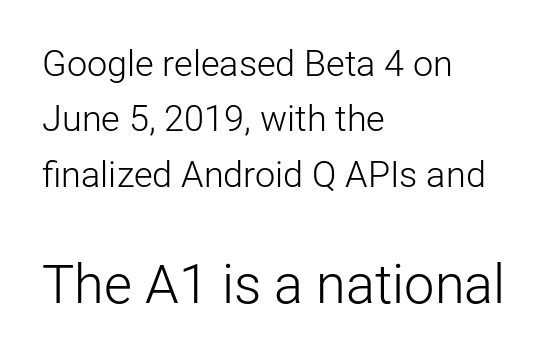
{"serif": "no", "italic": "no", "bold": "no", "weight": "light", "width": "normal", "stroke_contrast": "low", "x_height": "medium", "monospaced": "no", "underline": "no", "align": "left", "line_spacing": "normal", "line_spacing_ratio": 1.54, "letter_spacing": "normal", "letter_spacing_em": 0.0, "larger_block": "second", "size_ratio": 1.5, "glyph_px": 54}
